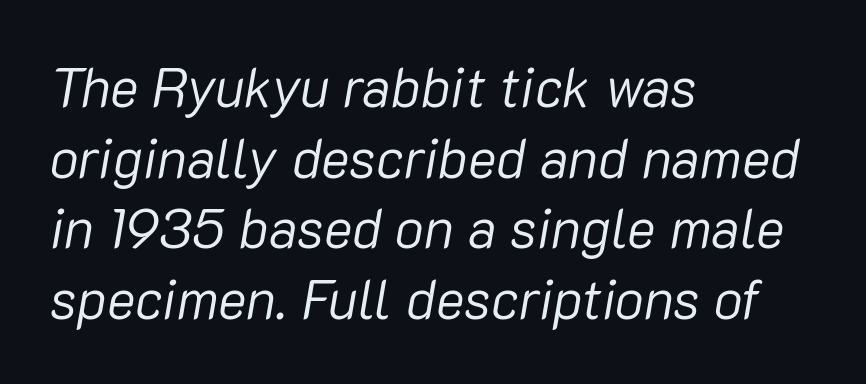
Q: Is the text bold? A: No.
Q: Is the text italic (slanted)? A: Yes, it leans right by about 10 degrees.
Q: Is the text underlined? A: No.
Q: How is the paragraph aligned? A: Left-aligned.
Q: Is the spacing between letters normal or unusually wide? A: Normal.
Q: Is the spacing between lines tight, normal or loose? A: Normal.
Q: Width (condensed, normal, or wide)? A: Normal.
Q: Stroke contrast? A: Low.
Q: x-height? A: Medium.
Q: Monospaced? A: No.
